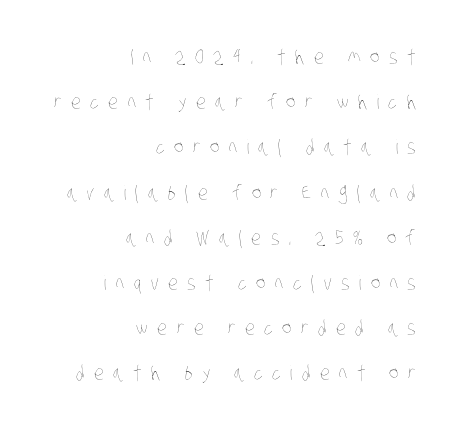
A clean baseline with only descenders dipping below it. Here the glyphs are tracked loosely, breaking word shapes into spaced letters. Right-aligned paragraph, ragged on the left. Interline gaps are noticeably wide in this sample.
